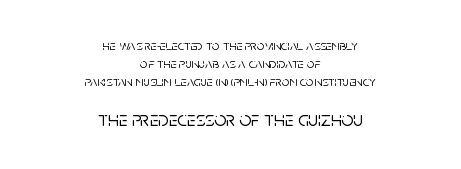
Notice how the stems are strictly vertical — no italics here. Alignment: centered. What's the leading like? Ordinary, nothing unusual. Beneath every word, the page is bare. The type is set solid horizontally, with unmodified tracking.
